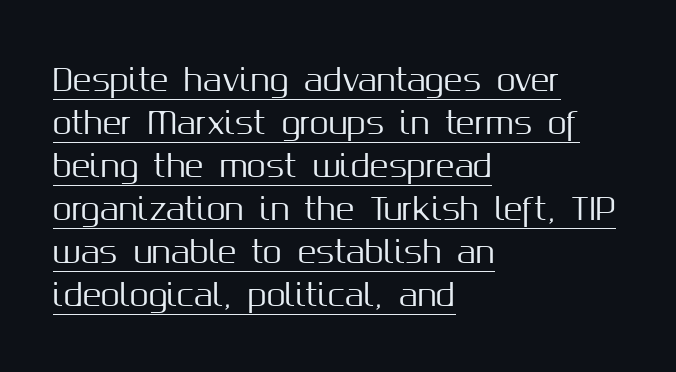
{"serif": "no", "italic": "no", "width": "normal", "stroke_contrast": "medium", "x_height": "medium", "monospaced": "no", "underline": "yes", "align": "left", "line_spacing": "normal", "line_spacing_ratio": 1.39, "letter_spacing": "normal", "letter_spacing_em": 0.0, "glyph_px": 31}
